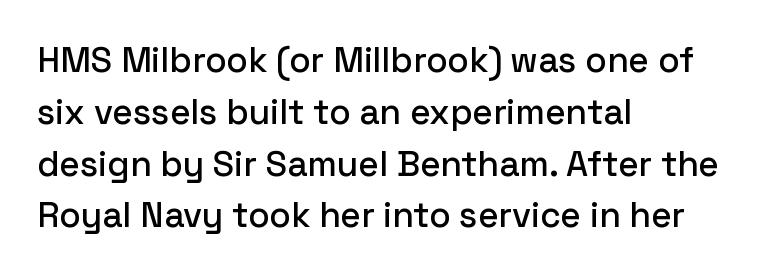
The image shows 35 px sans-serif type, upright; set left-aligned, normal line spacing (1.48x), normal letter spacing, not underlined; low stroke contrast and a medium x-height.
